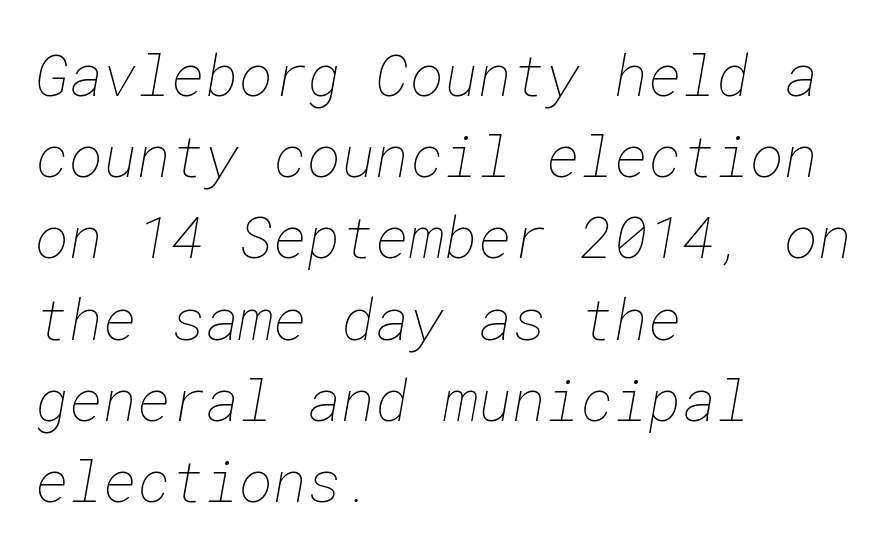
Think standard paragraph weight, or any step lighter than that. Beneath every word, the page is bare. Interline gaps are of average width in this sample. In terms of letterspacing, this is plain default setting. These lines are set flush left with a ragged right edge.
